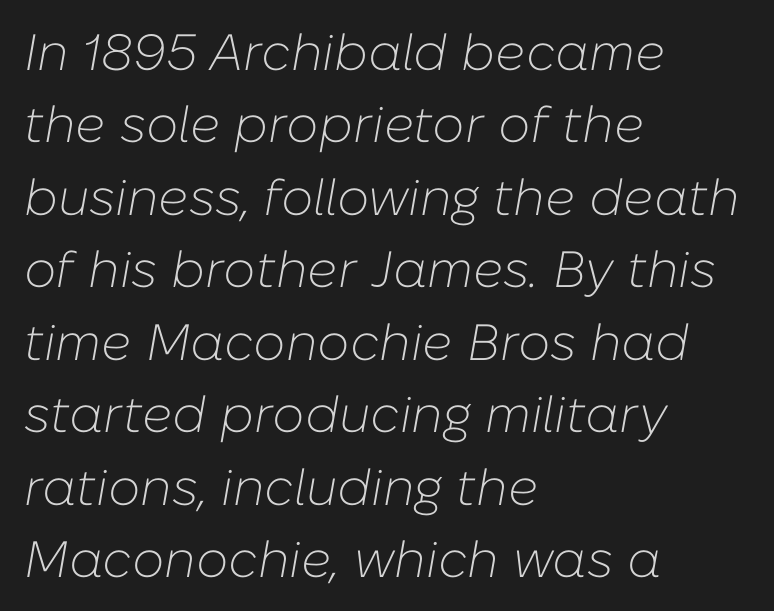
Q: Is the text bold? A: No.
Q: Is the text italic (slanted)? A: Yes, it leans right by about 10 degrees.
Q: Is the text underlined? A: No.
Q: How is the paragraph aligned? A: Left-aligned.
Q: Is the spacing between letters normal or unusually wide? A: Normal.
Q: Is the spacing between lines tight, normal or loose? A: Normal.
Q: Width (condensed, normal, or wide)? A: Normal.
Q: Stroke contrast? A: Low.
Q: x-height? A: Medium.
Q: Monospaced? A: No.
